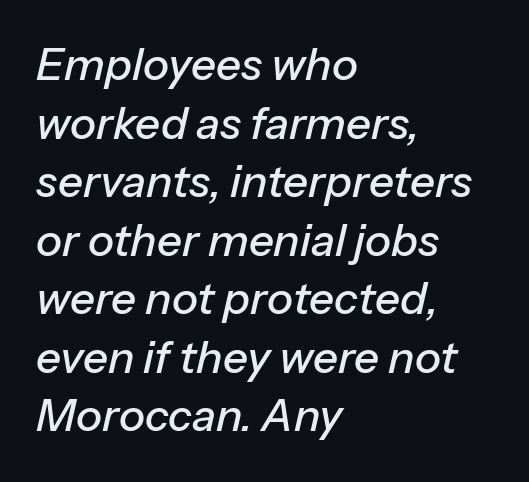
Q: Is the text italic (slanted)? A: Yes, it leans right by about 13 degrees.
Q: Is the text underlined? A: No.
Q: How is the paragraph aligned? A: Left-aligned.
Q: Is the spacing between letters normal or unusually wide? A: Normal.
Q: Is the spacing between lines tight, normal or loose? A: Normal.
Q: Width (condensed, normal, or wide)? A: Normal.
Q: Stroke contrast? A: Low.
Q: x-height? A: Medium.
Q: Monospaced? A: No.
